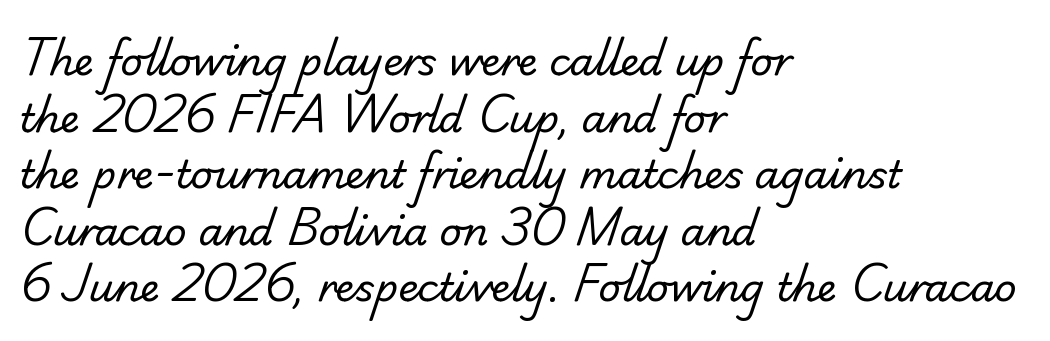
In terms of leading, this rendering sits right in the middle. The words here are not underlined. Note the varied advance widths — an 'i' is clearly narrower than an 'm'. Nothing unusual about the tracking: characters are spaced as the font intends. The rendering shows plain stroke endings on the letterforms — a sans-serif design. In CSS terms this would be text-align: left.
